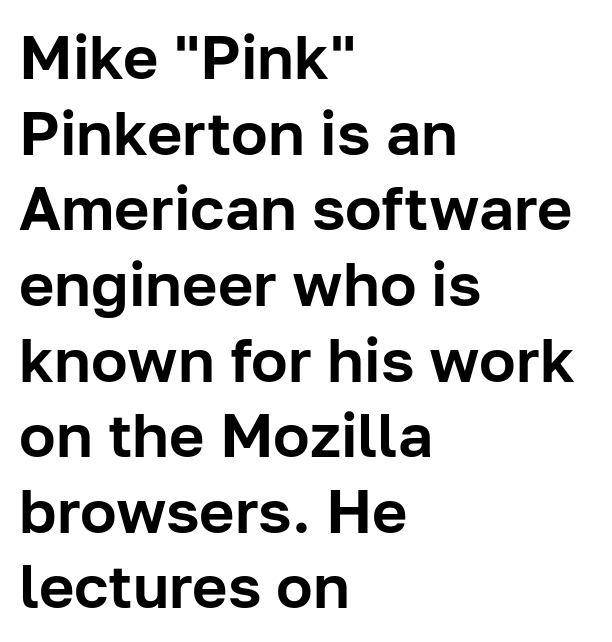
The image shows 61 px sans-serif type, upright; set left-aligned, line spacing 1.24x, normal letter spacing, not underlined; low stroke contrast and a medium x-height.
